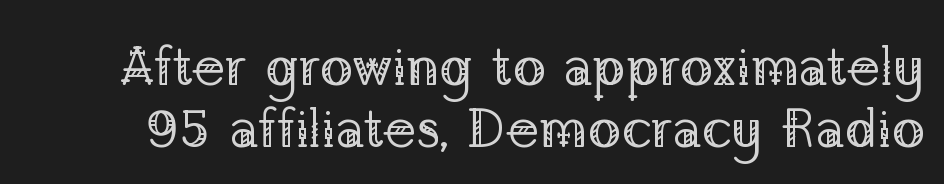
{"serif": "yes", "italic": "no", "bold": "no", "weight": "regular", "width": "normal", "stroke_contrast": "low", "x_height": "medium", "monospaced": "no", "underline": "no", "line_spacing": "tight", "line_spacing_ratio": 1.12, "letter_spacing": "normal", "letter_spacing_em": 0.0, "glyph_px": 55}
